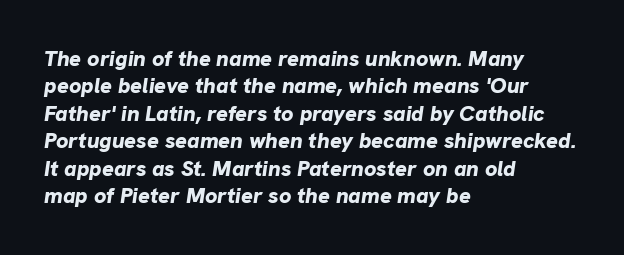
The space directly below the letters is spotless. These words are printed bold, with thick strokes throughout. The passage is arranged the way most books set body copy — flush left. Vertical spacing — default. Honestly, the letter spacing is just normal — you wouldn't notice it.
